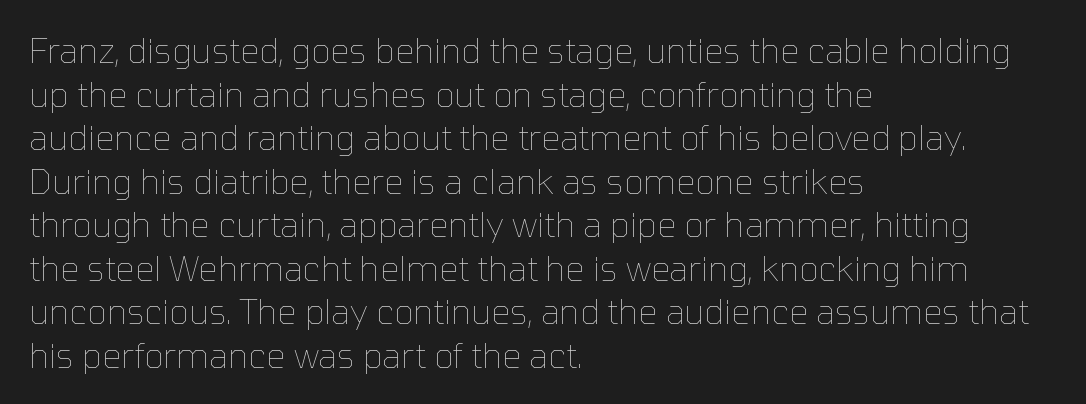
Q: Is the text bold? A: No.
Q: Is the text italic (slanted)? A: No, it is upright.
Q: Is the text underlined? A: No.
Q: How is the paragraph aligned? A: Left-aligned.
Q: Is the spacing between letters normal or unusually wide? A: Normal.
Q: Is the spacing between lines tight, normal or loose? A: Normal.
Q: Width (condensed, normal, or wide)? A: Normal.
Q: Stroke contrast? A: Low.
Q: x-height? A: Medium.
Q: Monospaced? A: No.
